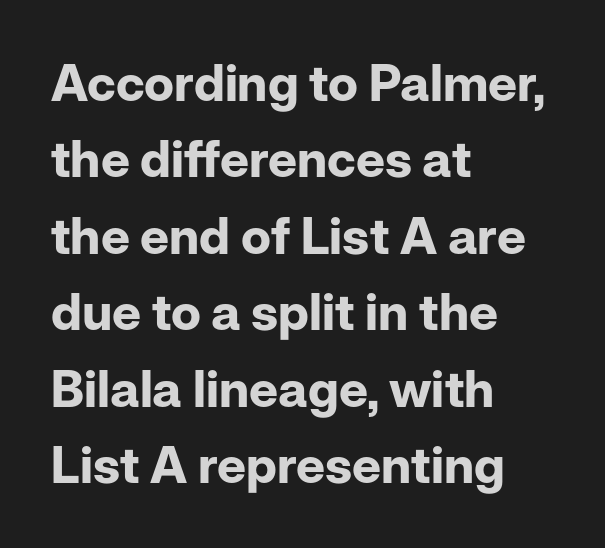
Q: Is the text bold? A: Yes.
Q: Is the text italic (slanted)? A: No, it is upright.
Q: Is the typeface a serif or a sans-serif typeface? A: Sans-serif.
Q: Is the text underlined? A: No.
Q: How is the paragraph aligned? A: Left-aligned.
Q: Is the spacing between letters normal or unusually wide? A: Normal.
Q: Is the spacing between lines tight, normal or loose? A: Normal.
Q: Width (condensed, normal, or wide)? A: Normal.
Q: Stroke contrast? A: Low.
Q: x-height? A: Medium.
Q: Monospaced? A: No.
